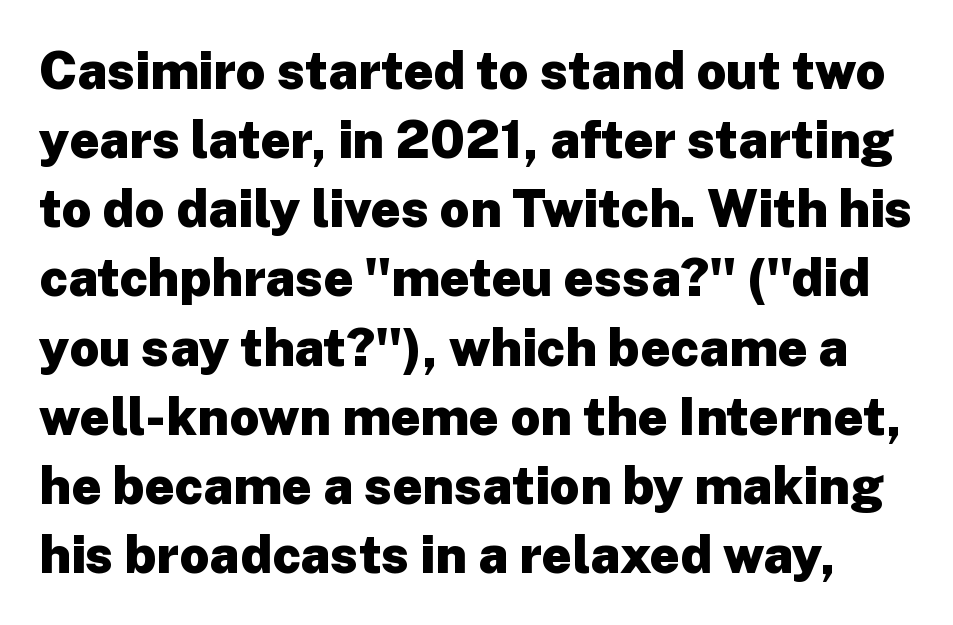
{"serif": "no", "italic": "no", "bold": "yes", "weight": "heavy", "width": "normal", "stroke_contrast": "low", "x_height": "medium", "monospaced": "no", "underline": "no", "line_spacing": "normal", "line_spacing_ratio": 1.33, "letter_spacing": "normal", "letter_spacing_em": 0.0, "glyph_px": 52}
